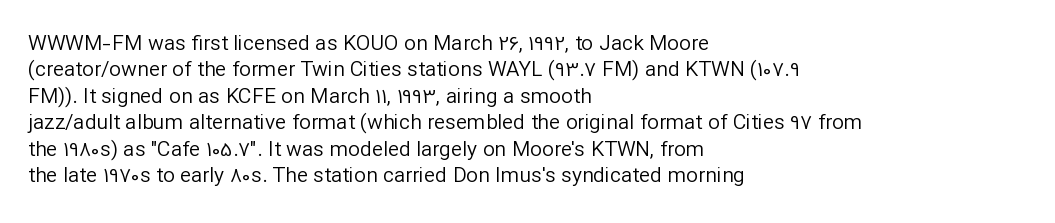
The rendering uses a moderate line-height, typical for paragraphs. Only glyphs here, with clear space below each row. The passage is arranged the way most books set body copy — flush left. Spacing between characters is what you'd get straight out of the box.
